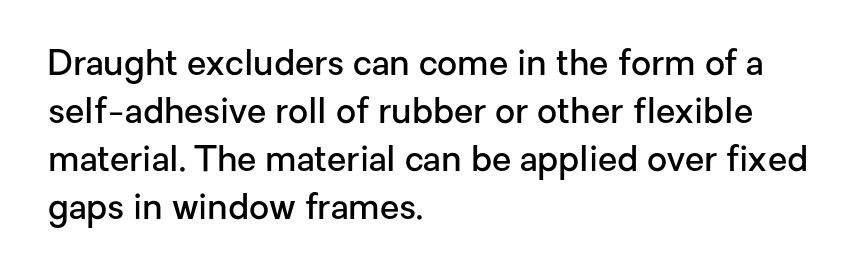
The image shows 35 px semibold sans-serif type, upright; set left-aligned, normal line spacing (1.37x), normal letter spacing, not underlined; low stroke contrast and a medium x-height.
